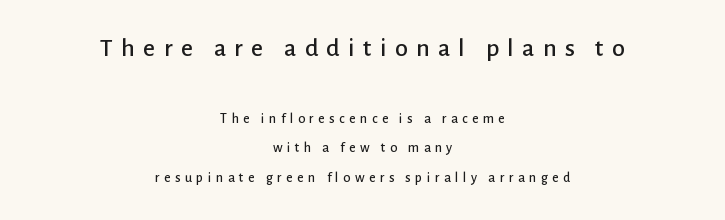
Q: Is the text italic (slanted)? A: No, it is upright.
Q: Is the text underlined? A: No.
Q: How is the paragraph aligned? A: Centered.
Q: Is the spacing between letters normal or unusually wide? A: Unusually wide.
Q: Is the spacing between lines tight, normal or loose? A: Loose.
Q: Which block of text is set in a larger size, the first (top) or the second (bottom)? A: The first (top) one.
